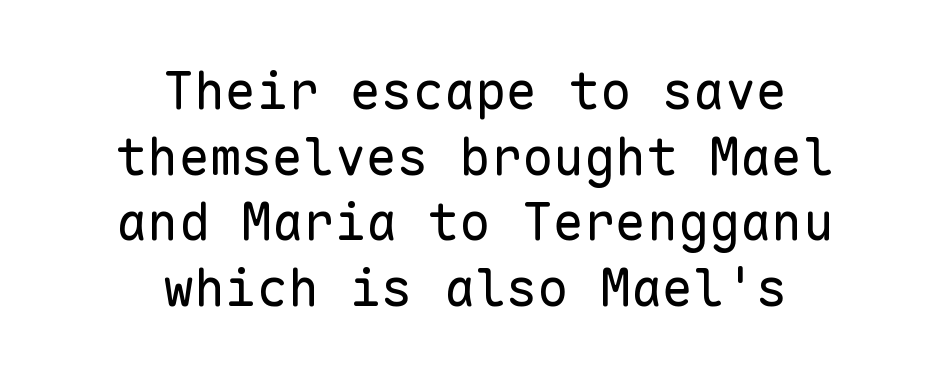
The image shows 52 px regular-weight sans-serif type, upright, monospaced; set centered, normal line spacing (1.26x), normal letter spacing, not underlined; low stroke contrast and a medium x-height.
